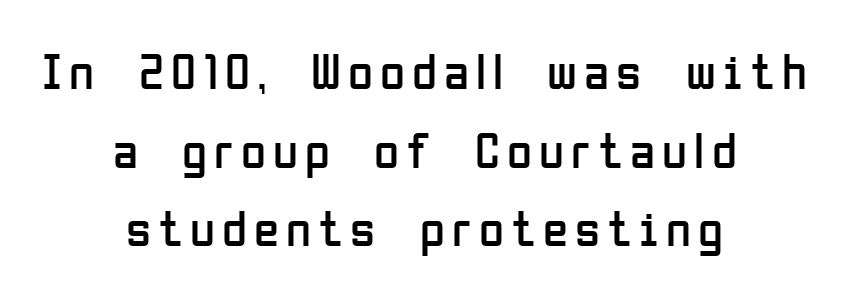
Q: Is the text bold? A: No.
Q: Is the text italic (slanted)? A: No, it is upright.
Q: Is the typeface a serif or a sans-serif typeface? A: Sans-serif.
Q: Is the text underlined? A: No.
Q: How is the paragraph aligned? A: Centered.
Q: Is the spacing between lines tight, normal or loose? A: Normal.
Q: Width (condensed, normal, or wide)? A: Condensed.
Q: Stroke contrast? A: Low.
Q: x-height? A: Medium.
Q: Monospaced? A: No.
